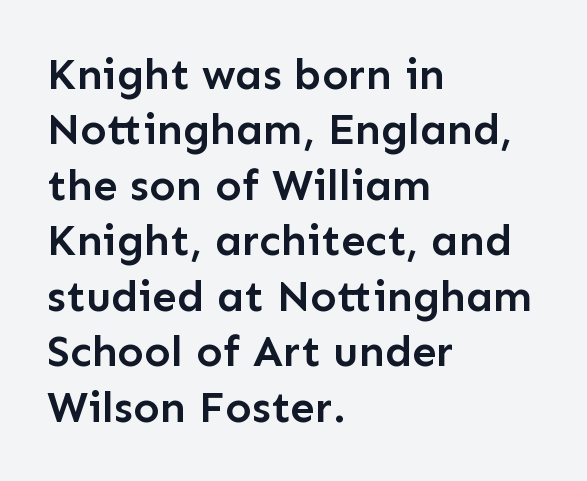
The line-height multiplier appears to be the usual default. Font category for this specimen: sans-serif. Is this a fixed-width face? No — the glyphs have proportional, varying widths. Honestly, the letter spacing is just normal — you wouldn't notice it. Notice how the stems are strictly vertical — no italics here. The area under the type is left untouched.
